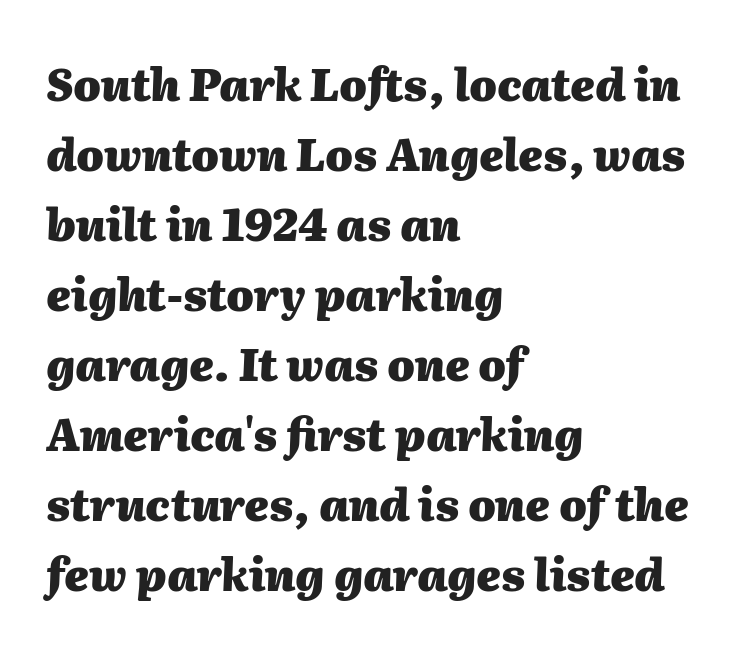
Q: Is the text bold? A: Yes.
Q: Is the text italic (slanted)? A: Yes, it leans right by about 2 degrees.
Q: Is the text underlined? A: No.
Q: How is the paragraph aligned? A: Left-aligned.
Q: Is the spacing between letters normal or unusually wide? A: Normal.
Q: Is the spacing between lines tight, normal or loose? A: Normal.
Q: Width (condensed, normal, or wide)? A: Normal.
Q: Stroke contrast? A: Medium.
Q: x-height? A: Medium.
Q: Monospaced? A: No.
